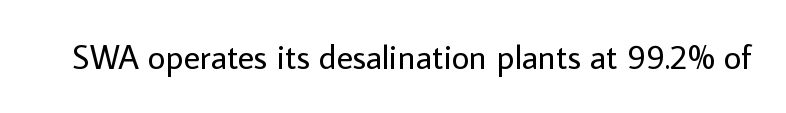
{"serif": "no", "italic": "no", "bold": "no", "weight": "regular", "width": "normal", "stroke_contrast": "low", "x_height": "medium", "monospaced": "no", "underline": "no", "letter_spacing": "normal", "letter_spacing_em": 0.0, "glyph_px": 34}
